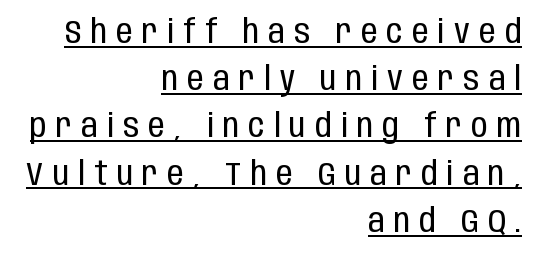
The image shows 33 px regular-weight, condensed sans-serif type, upright; set right-aligned, normal line spacing (1.43x), unusually wide letter spacing (+0.28 em), underlined; low stroke contrast and a large x-height.
